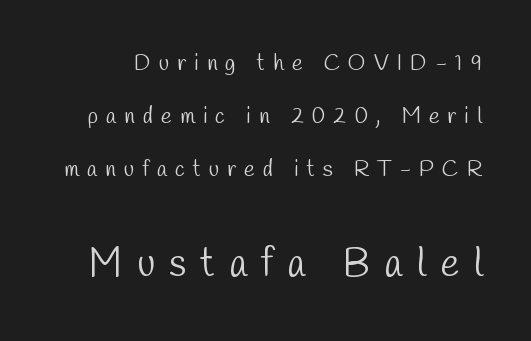
{"serif": "no", "bold": "no", "weight": "light", "width": "condensed", "stroke_contrast": "low", "x_height": "medium", "monospaced": "no", "underline": "no", "line_spacing": "loose", "line_spacing_ratio": 2.4, "letter_spacing": "wide", "letter_spacing_em": 0.37, "larger_block": "second", "size_ratio": 1.77, "glyph_px": 39}
